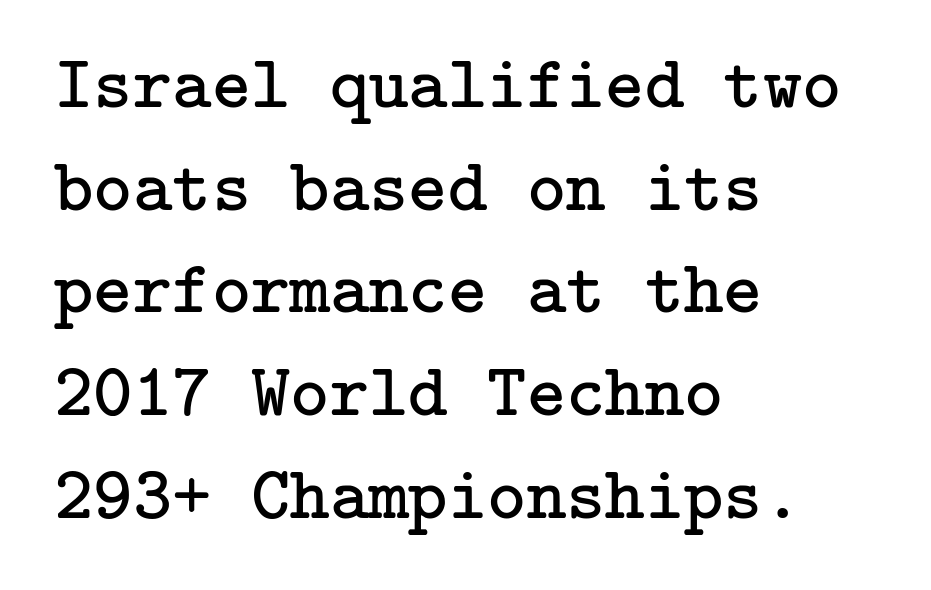
This sample is left-justified, so line endings fall wherever the words run out. Check under the words: just untouched page. Posture: upright roman. You can tell from the footed stems that serif type was used. Bold? No — there's no thickening of the strokes. Regular leading.
